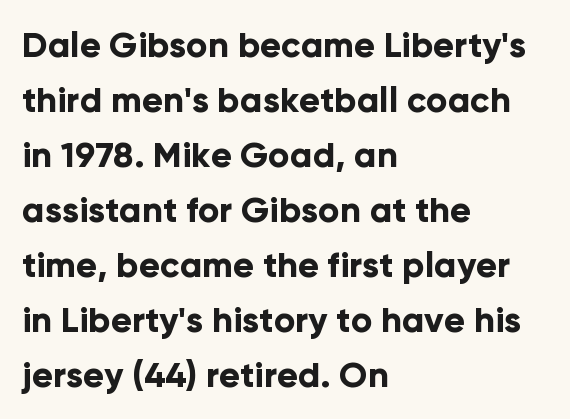
The image shows 35 px bold sans-serif type, upright; set left-aligned, normal line spacing (1.57x), normal letter spacing, not underlined; low stroke contrast and a medium x-height.
